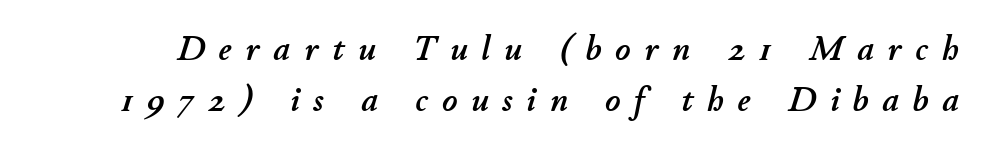
Q: Is the text italic (slanted)? A: Yes, it leans right by about 11 degrees.
Q: Is the text underlined? A: No.
Q: Is the spacing between letters normal or unusually wide? A: Unusually wide.
Q: Is the spacing between lines tight, normal or loose? A: Normal.
Q: Width (condensed, normal, or wide)? A: Normal.
Q: Stroke contrast? A: Low.
Q: x-height? A: Small.
Q: Monospaced? A: No.
